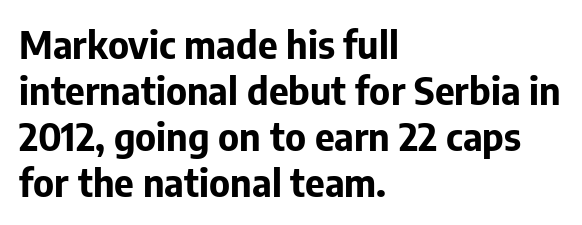
Q: Is the text bold? A: Yes.
Q: Is the text italic (slanted)? A: No, it is upright.
Q: Is the typeface a serif or a sans-serif typeface? A: Sans-serif.
Q: Is the text underlined? A: No.
Q: How is the paragraph aligned? A: Left-aligned.
Q: Is the spacing between letters normal or unusually wide? A: Normal.
Q: Width (condensed, normal, or wide)? A: Normal.
Q: Stroke contrast? A: Low.
Q: x-height? A: Medium.
Q: Monospaced? A: No.
